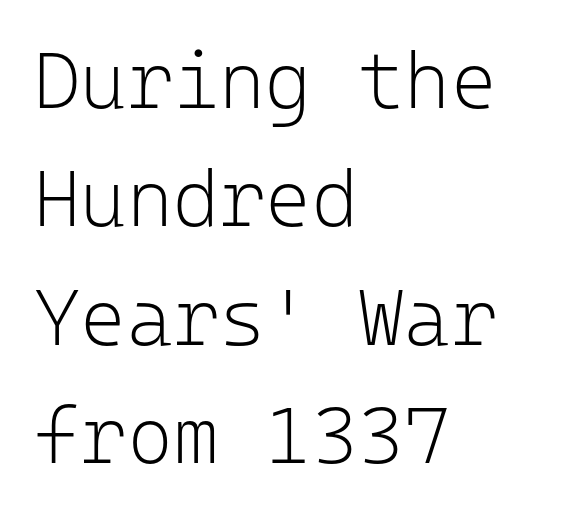
Has an underline been added? It has not. The characters are drawn with everyday or finer stroke widths. Caption: standard tracking, unaltered. These lines sit exactly where default settings would place them. The face used here is monospaced, like something from a code editor.
